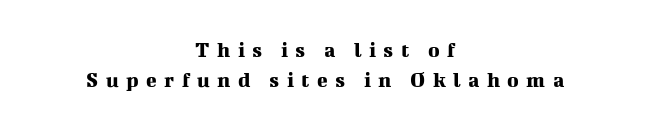
The image shows 22 px text type, upright; set centered, normal line spacing (1.35x), unusually wide letter spacing (+0.34 em), not underlined.
